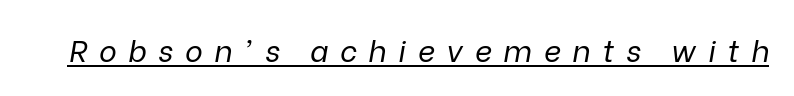
{"italic": "yes", "lean": "right", "slant_degrees": 9, "bold": "no", "weight": "regular", "width": "normal", "stroke_contrast": "low", "x_height": "medium", "monospaced": "no", "underline": "yes", "letter_spacing": "wide", "letter_spacing_em": 0.39, "glyph_px": 30}
